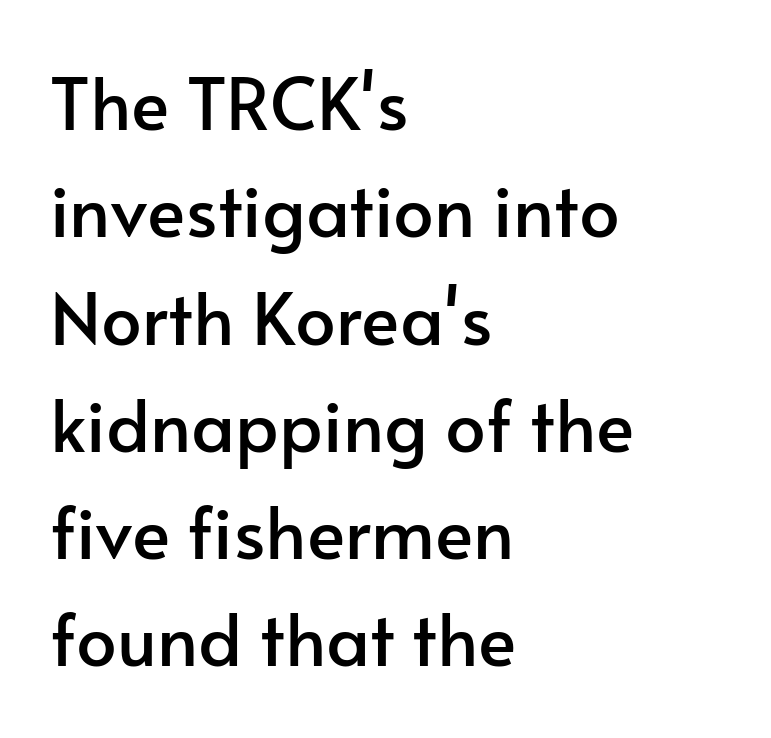
Q: Is the text italic (slanted)? A: No, it is upright.
Q: Is the typeface a serif or a sans-serif typeface? A: Sans-serif.
Q: Is the text underlined? A: No.
Q: How is the paragraph aligned? A: Left-aligned.
Q: Is the spacing between letters normal or unusually wide? A: Normal.
Q: Is the spacing between lines tight, normal or loose? A: Normal.
Q: Width (condensed, normal, or wide)? A: Normal.
Q: Stroke contrast? A: Low.
Q: x-height? A: Small.
Q: Monospaced? A: No.
